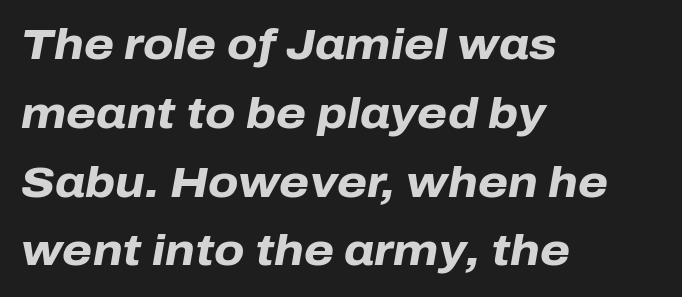
The rendering uses natural spacing where letterforms have individual widths. The axis of the letterforms is tilted away from vertical. If you measured baseline to baseline, you'd find a middling distance. Set as a true bold cut, around the 700 mark.
